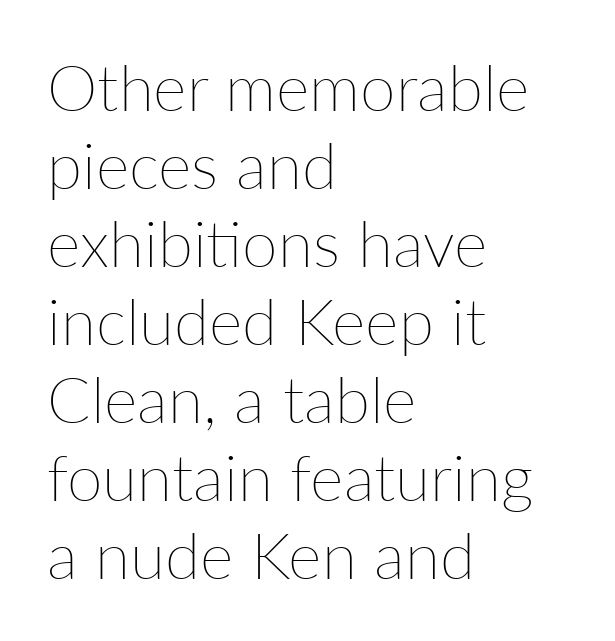
The image shows 64 px thin type, upright; set left-aligned, line spacing 1.22x, normal letter spacing, not underlined; low stroke contrast and a medium x-height.
